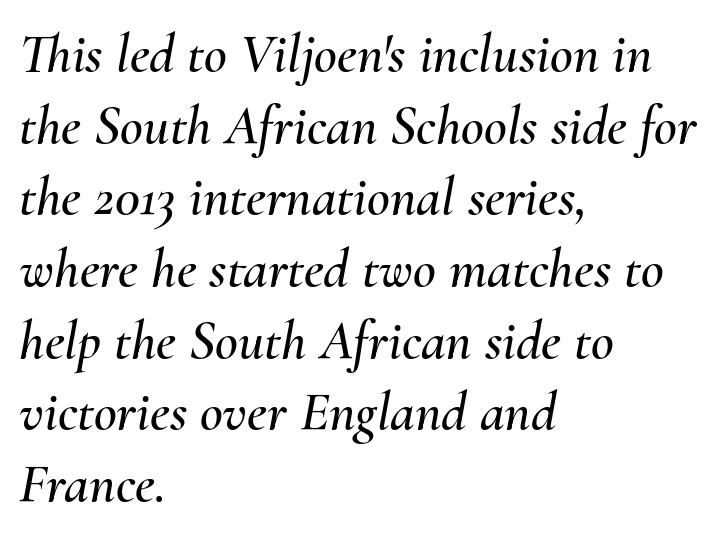
Horizontal bands of white between lines are of average thickness. The letters advance in unequal steps, a hallmark of proportional type. The typesetter chose a ragged-right arrangement here. Default kerning and tracking; the words read as compact shapes.
